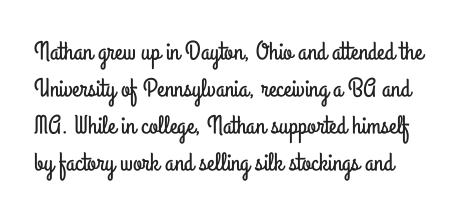
The image shows 26 px text type, upright; set normal line spacing (1.42x), normal letter spacing, not underlined.
